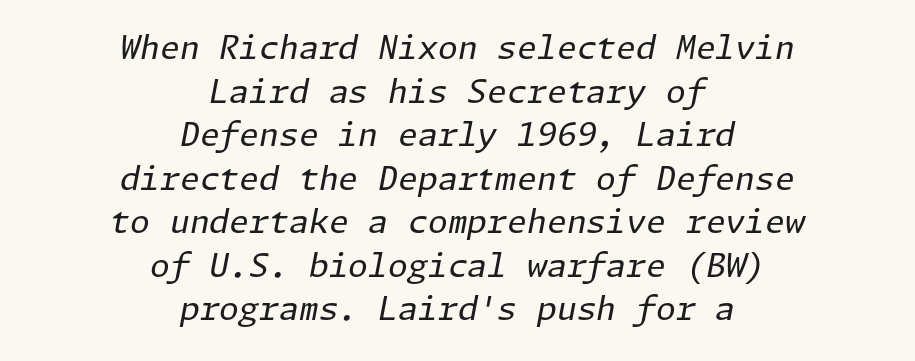
{"italic": "yes", "lean": "right", "slant_degrees": 11, "bold": "no", "weight": "regular", "width": "normal", "stroke_contrast": "low", "x_height": "medium", "underline": "no", "align": "center", "line_spacing": "normal", "line_spacing_ratio": 1.36, "letter_spacing": "normal", "letter_spacing_em": 0.0, "glyph_px": 32}
